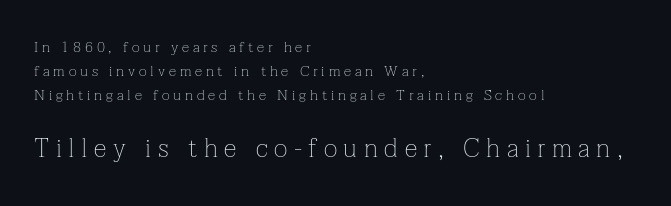
Q: Is the text bold? A: No.
Q: Is the text italic (slanted)? A: No, it is upright.
Q: Is the text underlined? A: No.
Q: How is the paragraph aligned? A: Left-aligned.
Q: Is the spacing between letters normal or unusually wide? A: Unusually wide.
Q: Is the spacing between lines tight, normal or loose? A: Normal.
Q: Which block of text is set in a larger size, the first (top) or the second (bottom)? A: The second (bottom) one.
